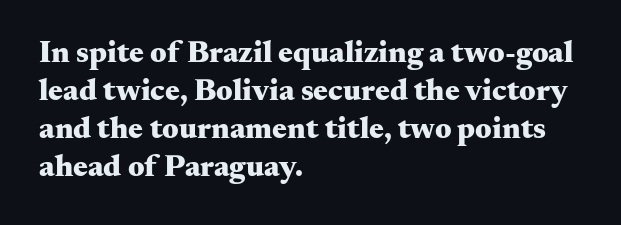
{"serif": "yes", "italic": "no", "bold": "yes", "weight": "heavy", "width": "wide", "stroke_contrast": "medium", "x_height": "small", "monospaced": "no", "underline": "no", "align": "left", "line_spacing_ratio": 1.23, "letter_spacing": "normal", "letter_spacing_em": 0.0, "glyph_px": 31}
